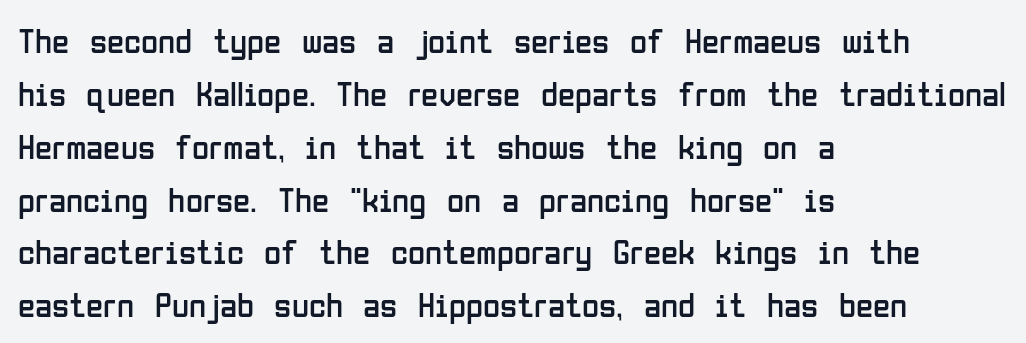
Q: Is the text bold? A: No.
Q: Is the text italic (slanted)? A: No, it is upright.
Q: Is the typeface a serif or a sans-serif typeface? A: Sans-serif.
Q: Is the text underlined? A: No.
Q: How is the paragraph aligned? A: Left-aligned.
Q: Is the spacing between letters normal or unusually wide? A: Normal.
Q: Is the spacing between lines tight, normal or loose? A: Normal.
Q: Width (condensed, normal, or wide)? A: Condensed.
Q: Stroke contrast? A: Low.
Q: x-height? A: Medium.
Q: Monospaced? A: No.
